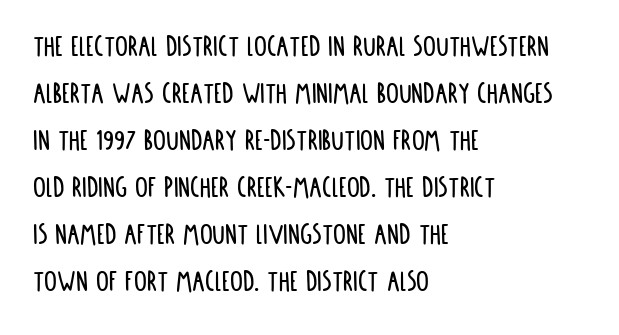
The image shows 32 px condensed sans-serif type, upright; set left-aligned, normal line spacing (1.47x), normal letter spacing, not underlined; low stroke contrast and a large x-height.
